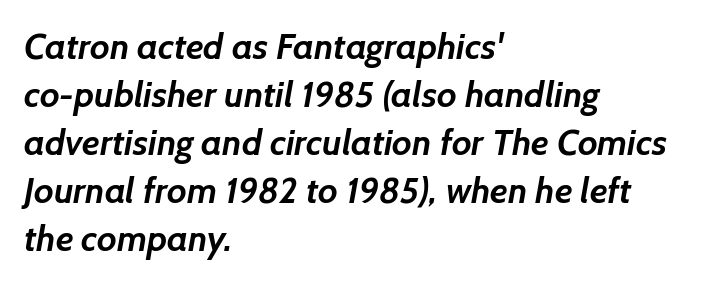
Any mark beneath the type? The region is blank. No extra tracking has been applied to these lines. The rendering uses a moderate line-height, typical for paragraphs. Type style note: lacks serifs.
